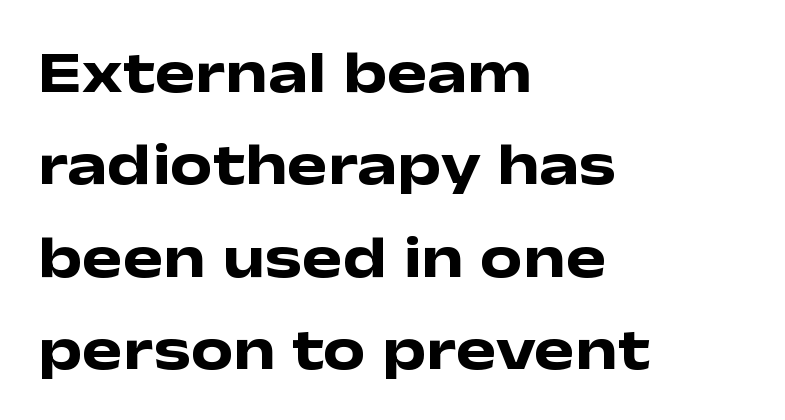
Lines of text with bare space underneath. Inter-character spacing is left at the font's built-in metrics. Here the designer chose a conventional face with non-uniform glyph widths. Interline gaps are of average width in this sample.
